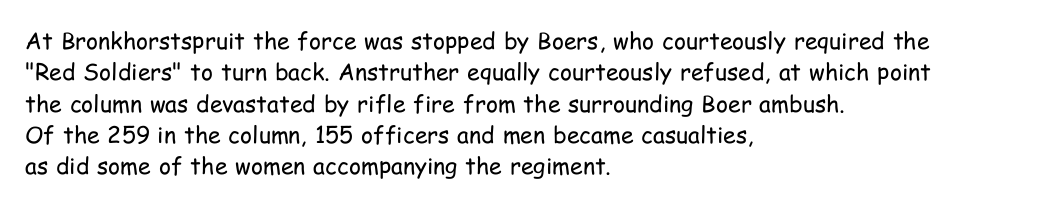
{"italic": "no", "bold": "no", "underline": "no", "align": "left", "line_spacing": "normal", "line_spacing_ratio": 1.36, "letter_spacing": "normal", "letter_spacing_em": 0.0, "glyph_px": 23}
